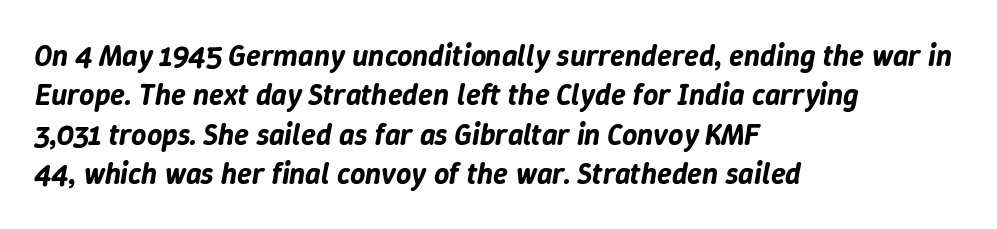
The image shows 30 px text type, italic (leaning right); set left-aligned, normal line spacing (1.31x), normal letter spacing, not underlined; low stroke contrast and a medium x-height.
